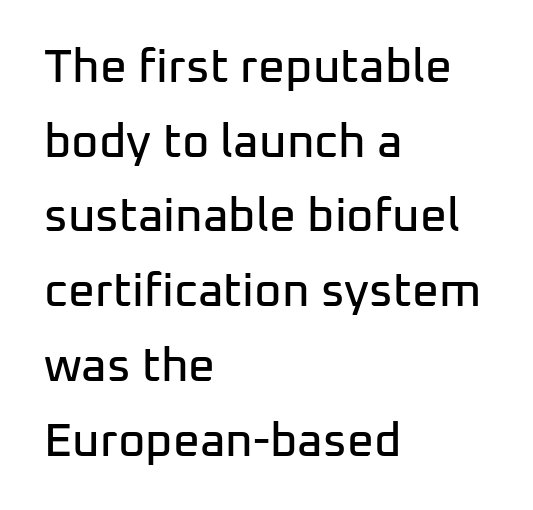
Q: Is the text italic (slanted)? A: No, it is upright.
Q: Is the typeface a serif or a sans-serif typeface? A: Sans-serif.
Q: Is the text underlined? A: No.
Q: How is the paragraph aligned? A: Left-aligned.
Q: Is the spacing between letters normal or unusually wide? A: Normal.
Q: Is the spacing between lines tight, normal or loose? A: Normal.
Q: Width (condensed, normal, or wide)? A: Normal.
Q: Stroke contrast? A: Low.
Q: x-height? A: Medium.
Q: Monospaced? A: No.
